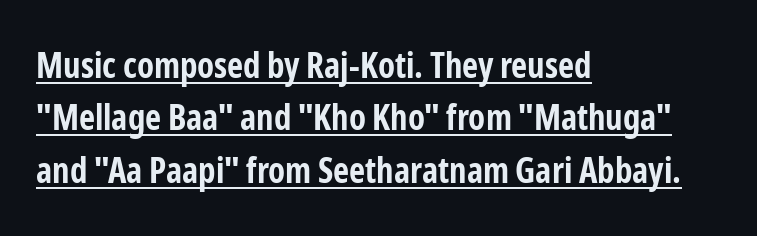
{"serif": "no", "italic": "no", "bold": "yes", "weight": "bold", "width": "condensed", "stroke_contrast": "low", "x_height": "medium", "monospaced": "no", "underline": "yes", "align": "left", "line_spacing": "normal", "line_spacing_ratio": 1.5, "letter_spacing": "normal", "letter_spacing_em": 0.0, "glyph_px": 35}
